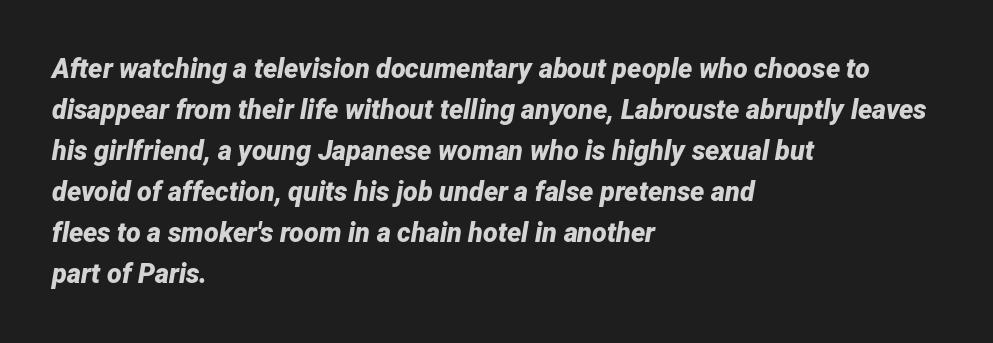
{"italic": "yes", "lean": "right", "slant_degrees": 12, "bold": "yes", "underline": "no", "align": "left", "line_spacing": "normal", "line_spacing_ratio": 1.52, "letter_spacing": "normal", "letter_spacing_em": 0.0, "glyph_px": 27}
